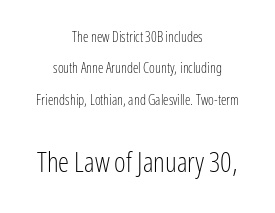
The image shows 28 px light, condensed sans-serif type, upright; set centered, loose line spacing (2.25x), normal letter spacing, not underlined; the second (bottom) block is 2.0x larger; low stroke contrast and a medium x-height.
